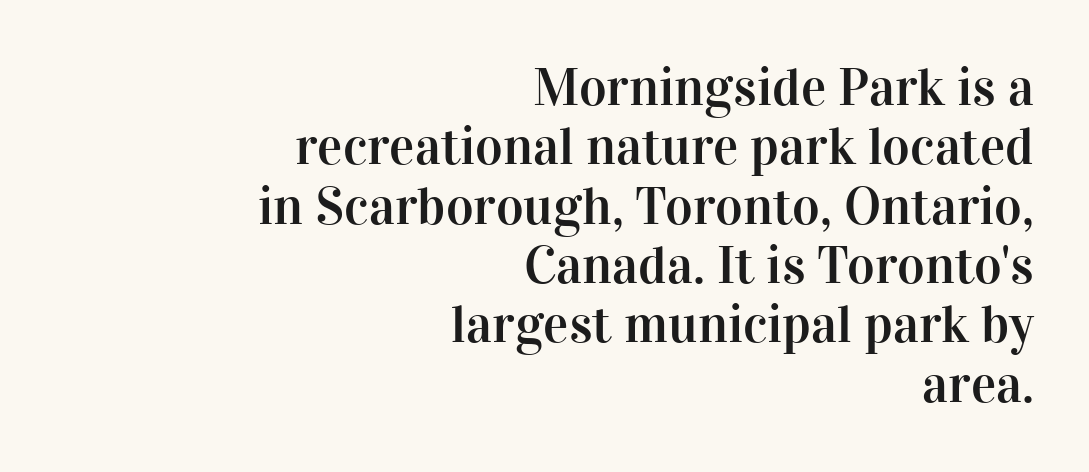
Q: Is the text italic (slanted)? A: No, it is upright.
Q: Is the typeface a serif or a sans-serif typeface? A: Serif.
Q: Is the text underlined? A: No.
Q: How is the paragraph aligned? A: Right-aligned.
Q: Is the spacing between letters normal or unusually wide? A: Normal.
Q: Is the spacing between lines tight, normal or loose? A: Tight.
Q: Width (condensed, normal, or wide)? A: Normal.
Q: Stroke contrast? A: High.
Q: x-height? A: Medium.
Q: Monospaced? A: No.
